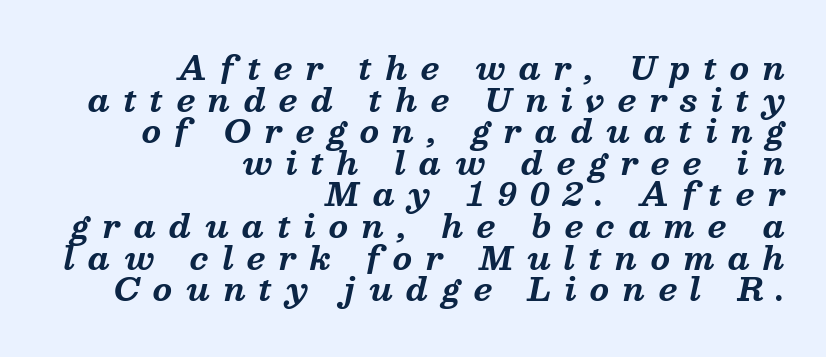
Q: Is the text bold? A: Yes.
Q: Is the text italic (slanted)? A: Yes, it leans right by about 13 degrees.
Q: Is the typeface a serif or a sans-serif typeface? A: Serif.
Q: Is the text underlined? A: No.
Q: How is the paragraph aligned? A: Right-aligned.
Q: Is the spacing between letters normal or unusually wide? A: Unusually wide.
Q: Is the spacing between lines tight, normal or loose? A: Tight.
Q: Width (condensed, normal, or wide)? A: Normal.
Q: Stroke contrast? A: Medium.
Q: x-height? A: Medium.
Q: Monospaced? A: No.
